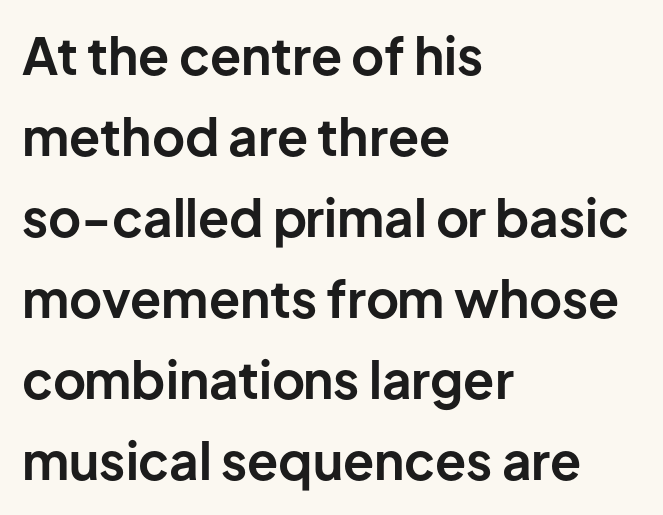
The image shows 51 px bold sans-serif type, upright; set left-aligned, normal line spacing (1.59x), normal letter spacing, not underlined; low stroke contrast and a medium x-height.
